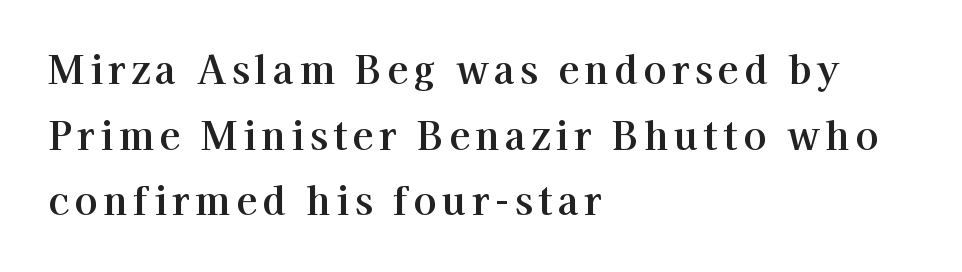
The image shows 38 px serif type, upright; set left-aligned, line spacing 1.73x, not underlined; high stroke contrast and a medium x-height.
